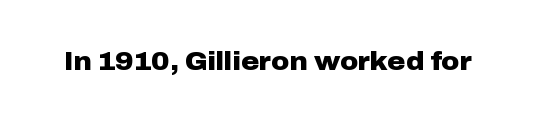
{"italic": "no", "bold": "yes", "underline": "no", "letter_spacing": "normal", "letter_spacing_em": 0.0, "glyph_px": 25}
